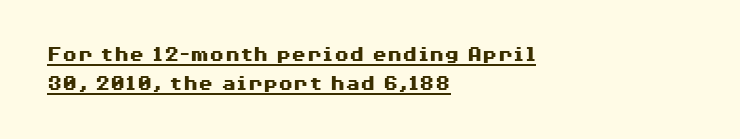
No extra tracking has been applied to these lines. Does the leading feel generous? No, just average. The text block is weighted toward the left margin, trailing off unevenly rightward. Stroke thickness is high; the sample reads as a true bold. In terms of posture, this sample is upright.
